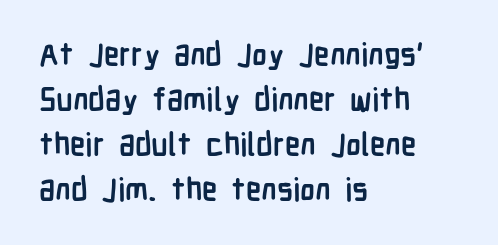
{"serif": "no", "italic": "no", "bold": "yes", "weight": "semibold", "width": "condensed", "stroke_contrast": "low", "x_height": "medium", "monospaced": "no", "underline": "no", "align": "left", "line_spacing": "normal", "line_spacing_ratio": 1.45, "letter_spacing": "normal", "letter_spacing_em": 0.0, "glyph_px": 31}
